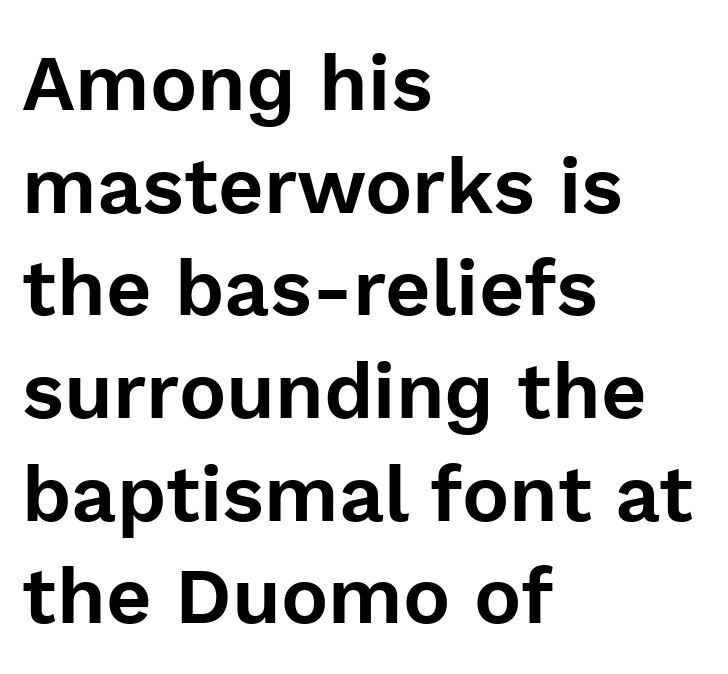
Q: Is the text italic (slanted)? A: No, it is upright.
Q: Is the typeface a serif or a sans-serif typeface? A: Sans-serif.
Q: Is the text underlined? A: No.
Q: How is the paragraph aligned? A: Left-aligned.
Q: Is the spacing between letters normal or unusually wide? A: Normal.
Q: Is the spacing between lines tight, normal or loose? A: Normal.
Q: Width (condensed, normal, or wide)? A: Normal.
Q: x-height? A: Medium.
Q: Monospaced? A: No.
